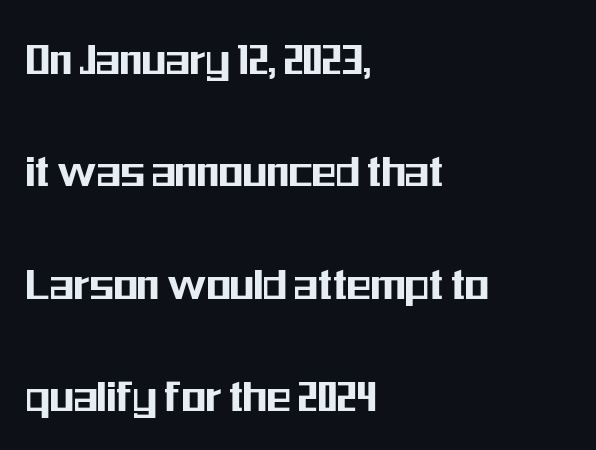
Q: Is the text italic (slanted)? A: No, it is upright.
Q: Is the typeface a serif or a sans-serif typeface? A: Sans-serif.
Q: Is the text underlined? A: No.
Q: How is the paragraph aligned? A: Left-aligned.
Q: Is the spacing between letters normal or unusually wide? A: Normal.
Q: Is the spacing between lines tight, normal or loose? A: Loose.
Q: Width (condensed, normal, or wide)? A: Condensed.
Q: Stroke contrast? A: Medium.
Q: x-height? A: Medium.
Q: Monospaced? A: No.
